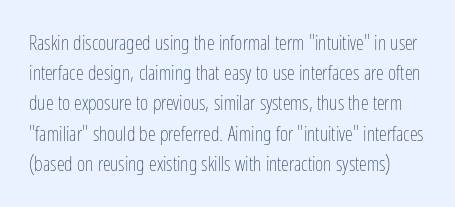
{"italic": "no", "bold": "no", "underline": "no", "line_spacing": "normal", "line_spacing_ratio": 1.51, "letter_spacing": "normal", "letter_spacing_em": 0.0, "glyph_px": 20}
